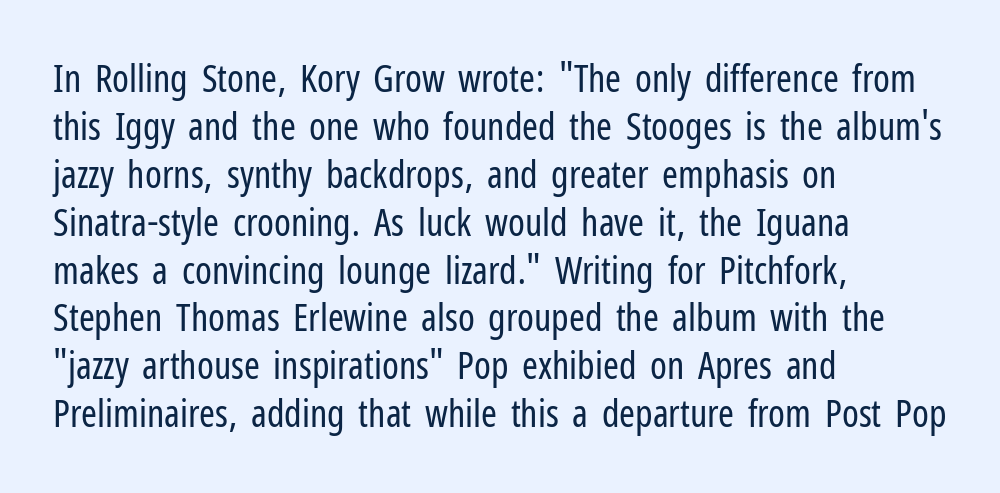
{"serif": "no", "italic": "no", "bold": "no", "weight": "regular", "width": "condensed", "stroke_contrast": "low", "x_height": "medium", "monospaced": "no", "underline": "no", "align": "left", "line_spacing": "normal", "line_spacing_ratio": 1.26, "letter_spacing": "normal", "letter_spacing_em": 0.0, "glyph_px": 38}
